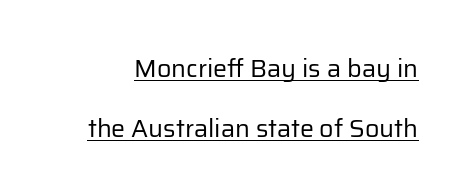
The image shows 25 px text type, upright; set loose line spacing (2.4x), normal letter spacing, underlined.
